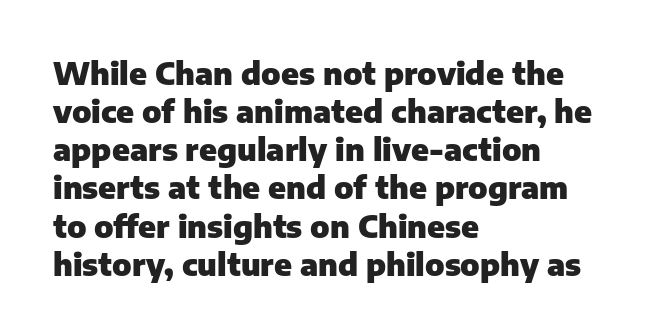
Q: Is the text bold? A: Yes.
Q: Is the text italic (slanted)? A: No, it is upright.
Q: Is the typeface a serif or a sans-serif typeface? A: Sans-serif.
Q: Is the text underlined? A: No.
Q: How is the paragraph aligned? A: Left-aligned.
Q: Is the spacing between letters normal or unusually wide? A: Normal.
Q: Width (condensed, normal, or wide)? A: Normal.
Q: Stroke contrast? A: Low.
Q: x-height? A: Medium.
Q: Monospaced? A: No.
